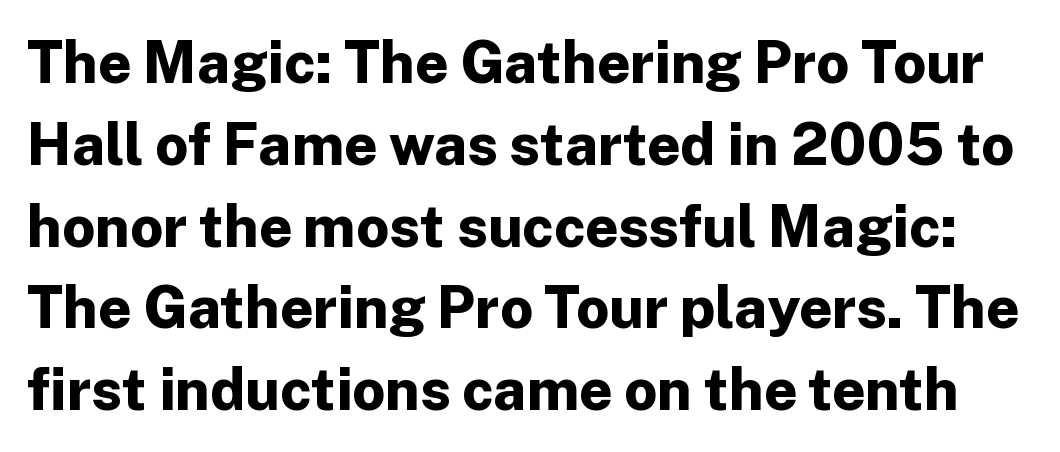
The face used here is proportionally spaced, like ordinary book or web type. Type without underlining. Students, observe: this is what conventionally led text looks like. Nothing unusual about the tracking: characters are spaced as the font intends. The typography opts for an upright posture over an oblique one. Pretty heavy lettering here — definitely bold.
